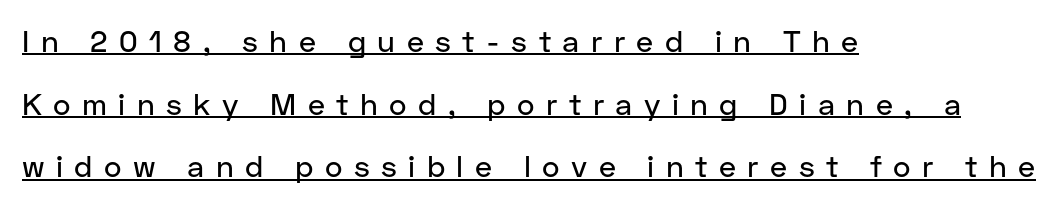
{"serif": "no", "italic": "no", "width": "normal", "stroke_contrast": "low", "x_height": "medium", "monospaced": "no", "underline": "yes", "align": "left", "line_spacing": "loose", "line_spacing_ratio": 2.09, "letter_spacing": "wide", "letter_spacing_em": 0.38, "glyph_px": 30}
